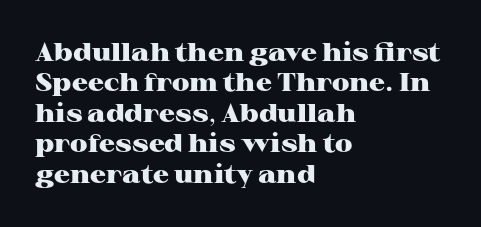
Each line starts at the same left margin while the right side varies. Words appear dense and cohesive because spacing is normal. What weight is shown? A full bold with thick strokes. Nope, not italic — everything's standing straight.
